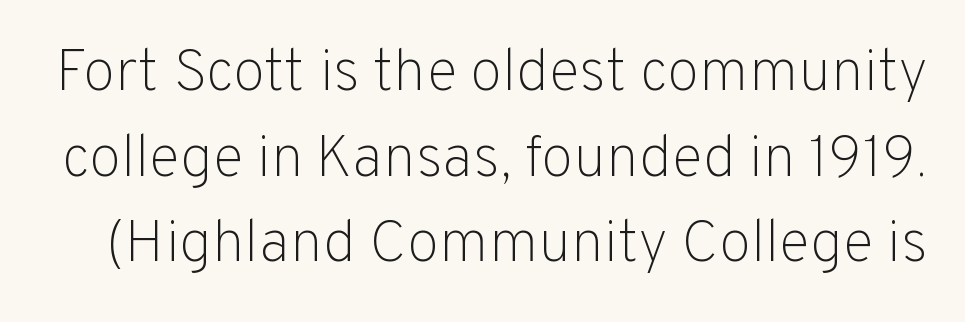
Q: Is the text bold? A: No.
Q: Is the text italic (slanted)? A: No, it is upright.
Q: Is the typeface a serif or a sans-serif typeface? A: Sans-serif.
Q: Is the text underlined? A: No.
Q: Is the spacing between letters normal or unusually wide? A: Normal.
Q: Is the spacing between lines tight, normal or loose? A: Normal.
Q: Width (condensed, normal, or wide)? A: Normal.
Q: Stroke contrast? A: Low.
Q: x-height? A: Medium.
Q: Monospaced? A: No.
